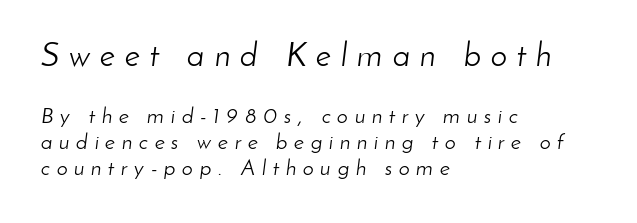
{"italic": "yes", "lean": "right", "slant_degrees": 8, "bold": "no", "weight": "light", "width": "normal", "stroke_contrast": "low", "x_height": "small", "monospaced": "no", "underline": "no", "align": "left", "line_spacing_ratio": 1.18, "letter_spacing": "wide", "letter_spacing_em": 0.3, "larger_block": "first", "size_ratio": 1.5, "glyph_px": 33}
